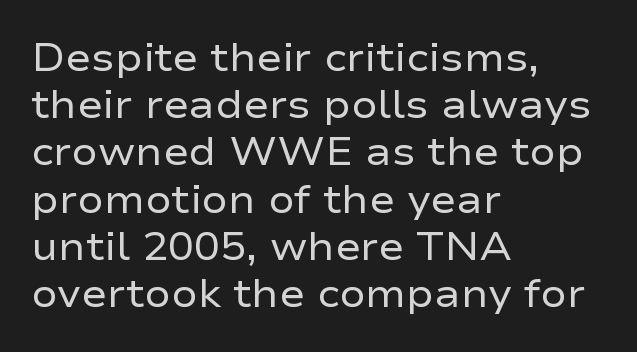
The image shows 39 px regular-weight, wide sans-serif type, upright; set left-aligned, line spacing 1.21x, normal letter spacing, not underlined; low stroke contrast and a medium x-height.
